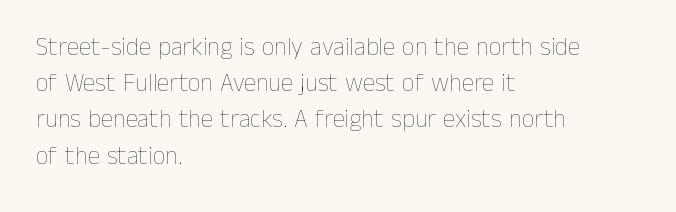
{"italic": "no", "bold": "no", "underline": "no", "align": "left", "line_spacing": "normal", "line_spacing_ratio": 1.45, "letter_spacing": "normal", "letter_spacing_em": 0.0, "glyph_px": 25}
